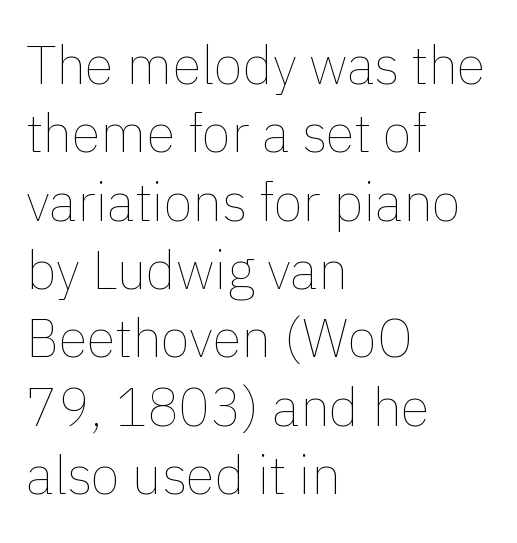
The image shows 53 px thin type, upright; set left-aligned, normal line spacing (1.29x), normal letter spacing, not underlined; low stroke contrast and a medium x-height.
